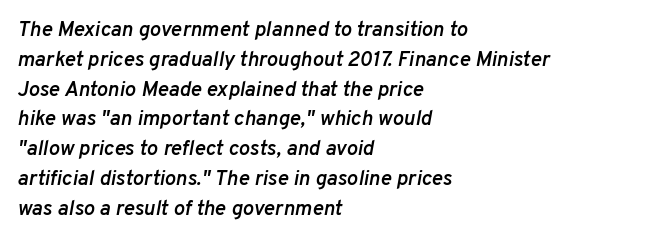
Q: Is the text bold? A: Semi-bold.
Q: Is the text italic (slanted)? A: Yes, it leans right by about 10 degrees.
Q: Is the text underlined? A: No.
Q: How is the paragraph aligned? A: Left-aligned.
Q: Is the spacing between letters normal or unusually wide? A: Normal.
Q: Is the spacing between lines tight, normal or loose? A: Normal.
